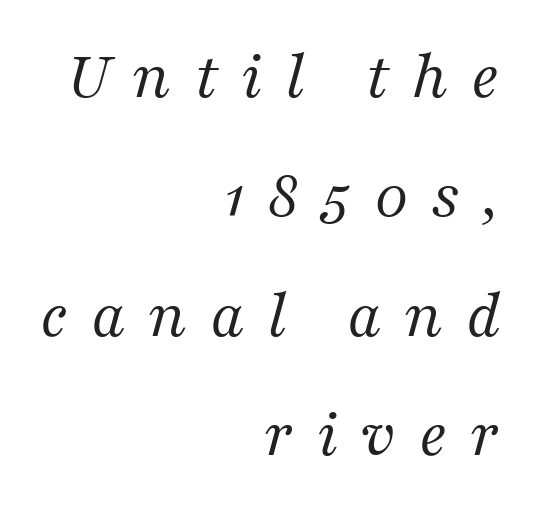
The image shows 69 px regular-weight serif type, italic (leaning right); set right-aligned, line spacing 1.73x, unusually wide letter spacing (+0.33 em), not underlined; medium stroke contrast and a medium x-height.
